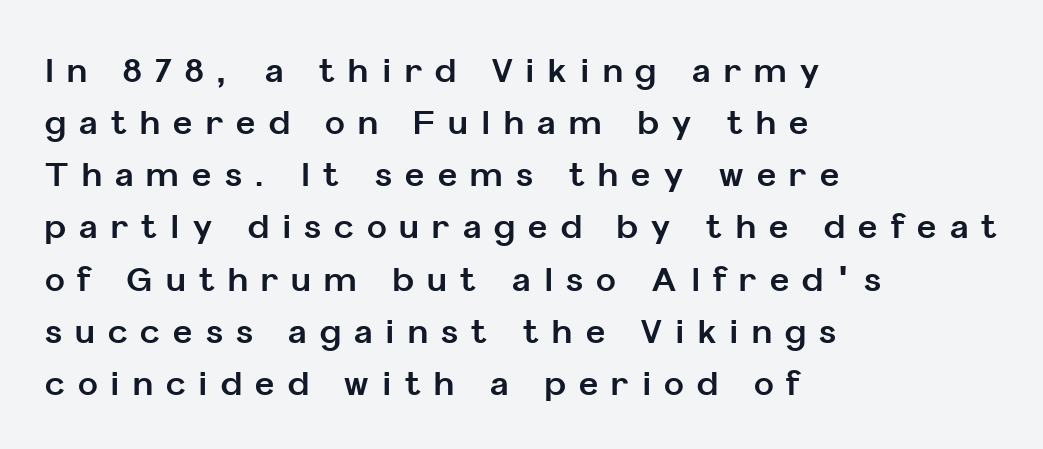
These lines are set flush left with a ragged right edge. Caption: expanded tracking, letters set apart. Notice how the stems are strictly vertical — no italics here. Examine the stroke ends and you'll find no serifs.
